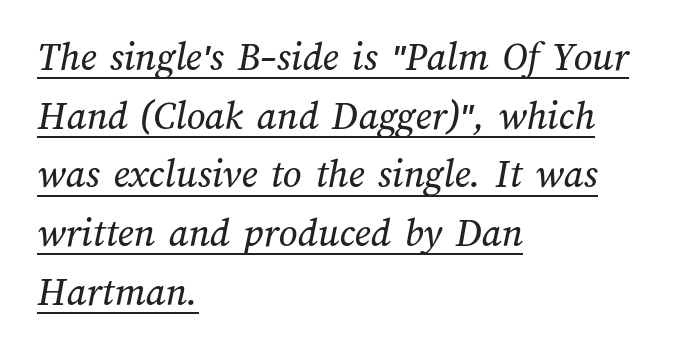
Caption: standard tracking, unaltered. Does the copy run flush right? No — it runs flush left. Note the varied advance widths — an 'i' is clearly narrower than an 'm'. How would I describe the line gaps? Plain and ordinary.
